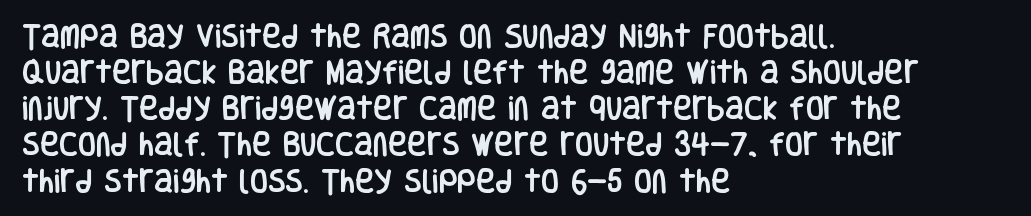
Q: Is the text italic (slanted)? A: No, it is upright.
Q: Is the text underlined? A: No.
Q: How is the paragraph aligned? A: Left-aligned.
Q: Is the spacing between letters normal or unusually wide? A: Normal.
Q: Is the spacing between lines tight, normal or loose? A: Normal.
